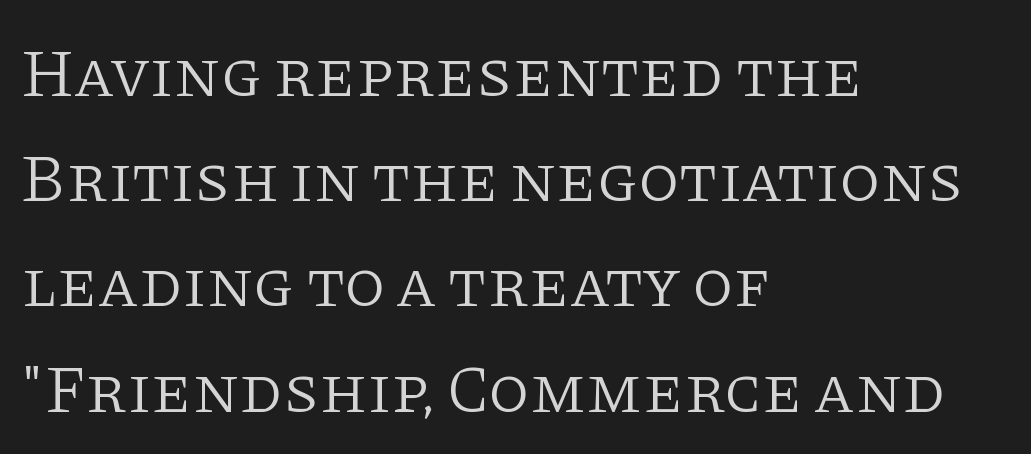
The image shows 67 px light serif type, upright; set left-aligned, normal line spacing (1.57x), normal letter spacing, not underlined; low stroke contrast and a large x-height.
